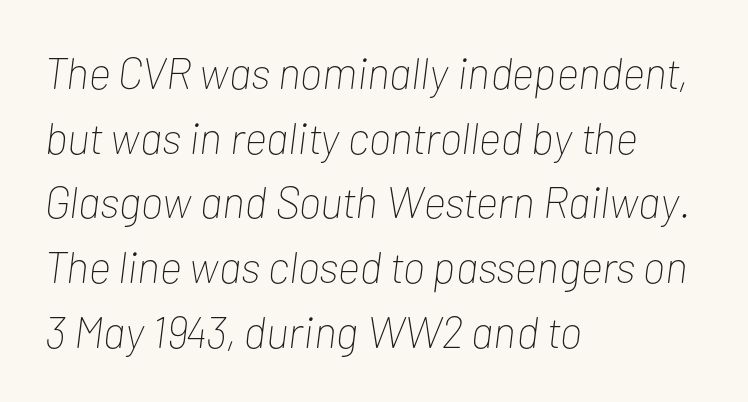
{"italic": "yes", "lean": "right", "slant_degrees": 7, "bold": "no", "weight": "thin", "width": "condensed", "stroke_contrast": "low", "x_height": "medium", "monospaced": "no", "underline": "no", "align": "left", "line_spacing": "normal", "line_spacing_ratio": 1.47, "letter_spacing": "normal", "letter_spacing_em": 0.0, "glyph_px": 44}
